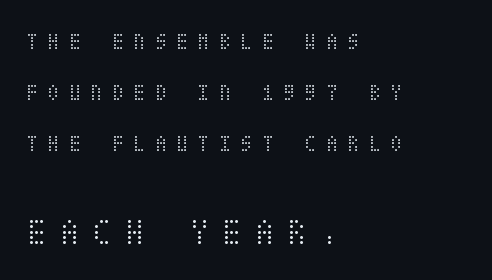
The image shows 38 px light, condensed type, upright; set left-aligned, loose line spacing (2.04x), unusually wide letter spacing (+0.31 em), not underlined; the second (bottom) block is 1.52x larger; medium stroke contrast and a large x-height.
